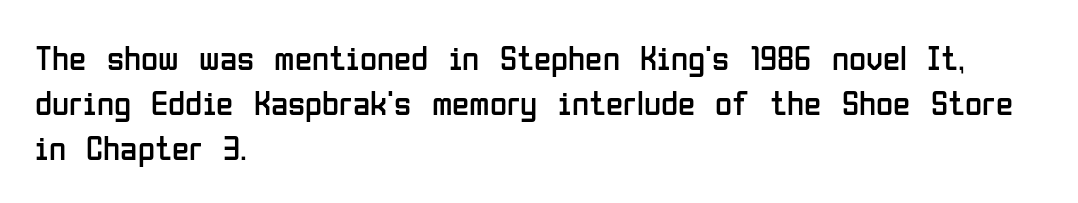
Note the varied advance widths — an 'i' is clearly narrower than an 'm'. The cut favours lightness, reaching ordinary text weight at its darkest. The designer left line spacing at the default. Bare-footed words on every line. Type style note: lacks serifs. The passage is arranged the way most books set body copy — flush left.
